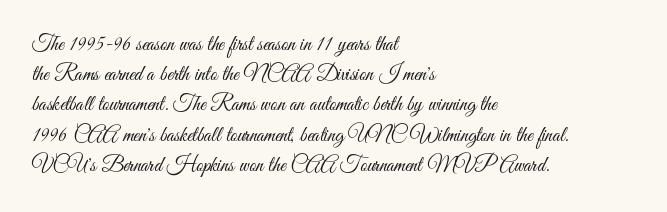
The image shows 21 px text type; set left-aligned, normal line spacing (1.44x), normal letter spacing, not underlined.
